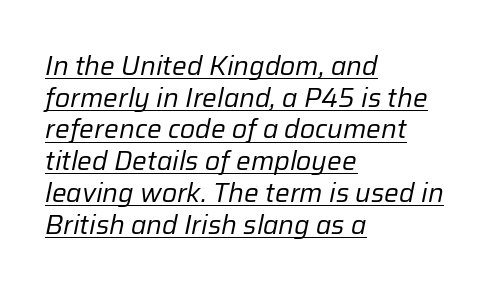
Q: Is the text bold? A: No.
Q: Is the text italic (slanted)? A: Yes, it leans right by about 12 degrees.
Q: Is the text underlined? A: Yes.
Q: How is the paragraph aligned? A: Left-aligned.
Q: Is the spacing between letters normal or unusually wide? A: Normal.
